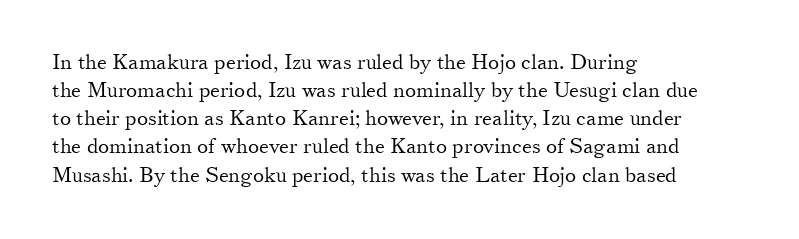
The image shows 21 px text type, upright; set left-aligned, normal line spacing (1.34x), normal letter spacing, not underlined.
